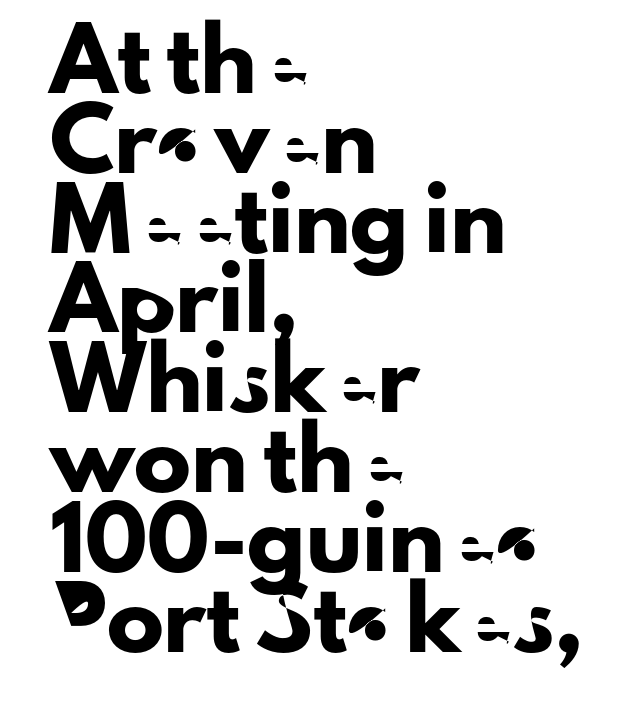
The passage shown is not underscored anywhere. Varying glyph widths throughout — classic text-font behaviour. The rag falls on the right side of this text block. Ordinary non-slanted type is in use. Nothing sits at the stroke ends, so this counts as sans-serif.
